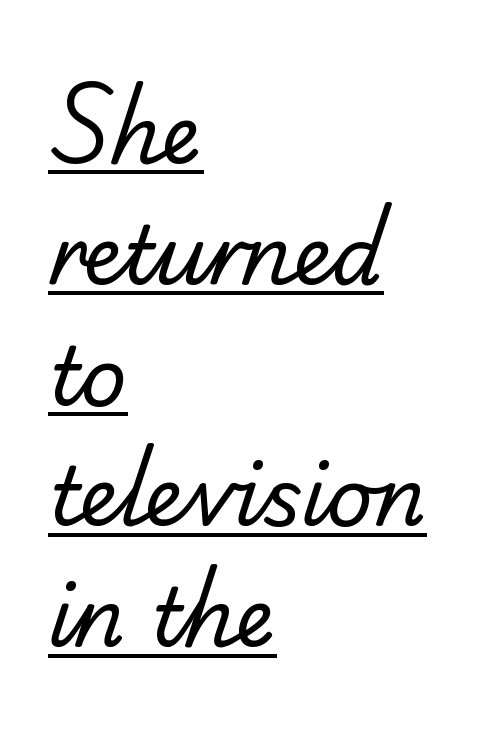
{"serif": "yes", "bold": "no", "weight": "regular", "width": "normal", "stroke_contrast": "low", "x_height": "small", "monospaced": "no", "underline": "yes", "align": "left", "line_spacing": "normal", "line_spacing_ratio": 1.51, "letter_spacing": "normal", "letter_spacing_em": 0.0, "glyph_px": 80}
